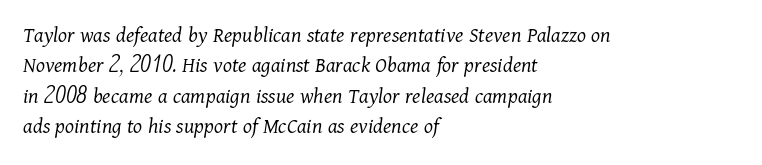
The image shows 23 px text type, italic (leaning right); set left-aligned, normal line spacing (1.32x), normal letter spacing, not underlined.
